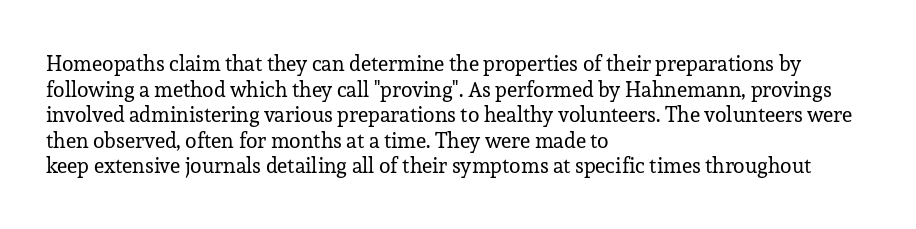
Q: Is the text bold? A: No.
Q: Is the text italic (slanted)? A: No, it is upright.
Q: Is the text underlined? A: No.
Q: How is the paragraph aligned? A: Left-aligned.
Q: Is the spacing between letters normal or unusually wide? A: Normal.
